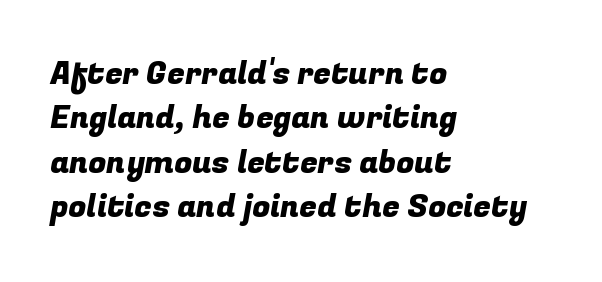
{"serif": "no", "width": "normal", "stroke_contrast": "low", "x_height": "medium", "monospaced": "no", "underline": "no", "align": "left", "line_spacing": "normal", "line_spacing_ratio": 1.39, "letter_spacing": "normal", "letter_spacing_em": 0.0, "glyph_px": 32}
